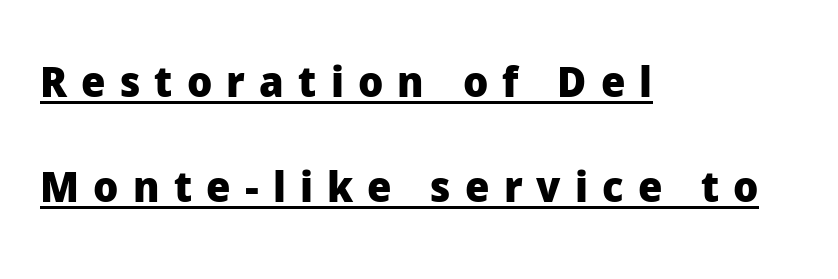
The setting favours the left margin, as ordinary paragraphs usually do. Between one letter and the next there's a generous, obvious gap. A typesetter would call this proportional, since set widths differ per character. Nope, not italic — everything's standing straight. The typesetter has applied underlining to the passage shown.
